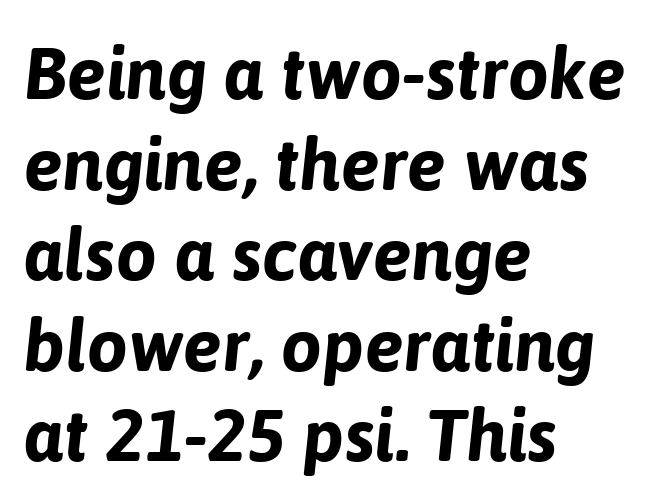
Q: Is the text bold? A: Yes.
Q: Is the text italic (slanted)? A: Yes, it leans right by about 6 degrees.
Q: Is the text underlined? A: No.
Q: How is the paragraph aligned? A: Left-aligned.
Q: Is the spacing between letters normal or unusually wide? A: Normal.
Q: Width (condensed, normal, or wide)? A: Normal.
Q: Stroke contrast? A: Low.
Q: x-height? A: Medium.
Q: Monospaced? A: No.
